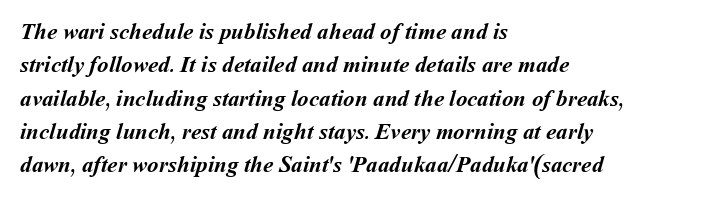
The image shows 23 px bold type; set left-aligned, normal line spacing (1.45x), normal letter spacing, not underlined.
